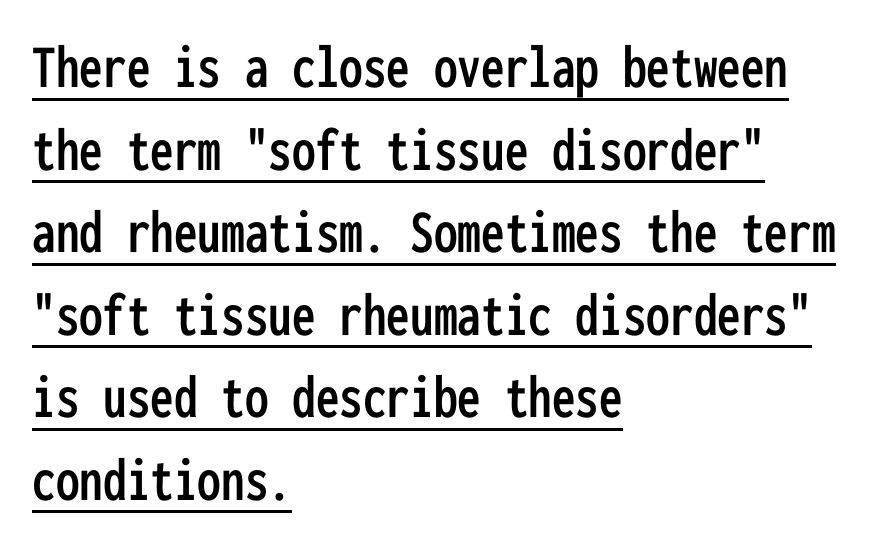
The image shows 63 px condensed sans-serif type, upright, monospaced; set left-aligned, normal line spacing (1.31x), normal letter spacing, underlined; low stroke contrast and a medium x-height.
